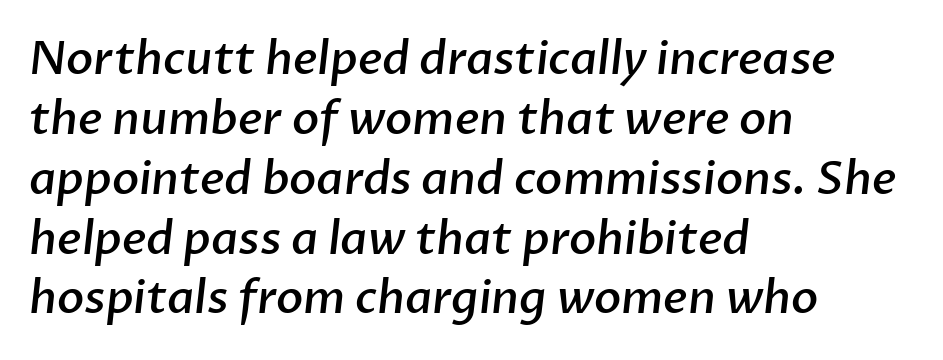
Inter-character spacing is left at the font's built-in metrics. If you measured baseline to baseline, you'd find a middling distance. No feet cap the strokes, marking this as sans-serif type. Anything drawn beneath the words? Only blank space. Proportional: the letters do not fall into vertical columns.
